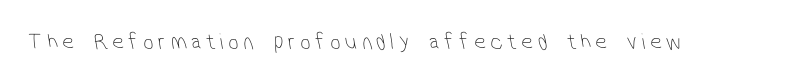
The image shows 23 px text type; set unusually wide letter spacing (+0.2 em), not underlined.
